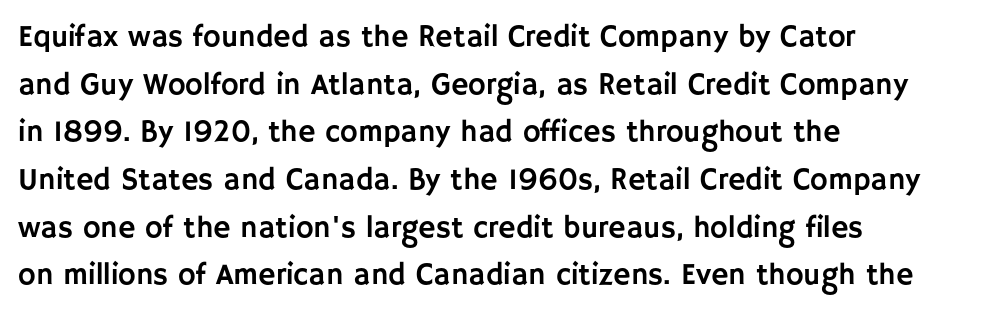
{"serif": "no", "italic": "no", "width": "normal", "stroke_contrast": "low", "x_height": "large", "monospaced": "no", "underline": "no", "align": "left", "line_spacing": "normal", "line_spacing_ratio": 1.59, "letter_spacing": "normal", "letter_spacing_em": 0.0, "glyph_px": 30}
